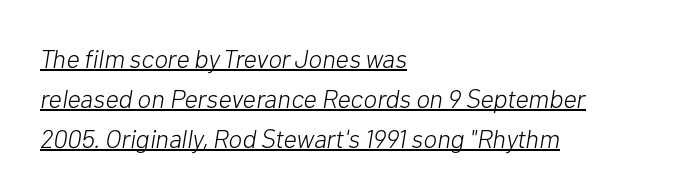
{"italic": "yes", "lean": "right", "slant_degrees": 10, "bold": "no", "underline": "yes", "align": "left", "line_spacing": "normal", "line_spacing_ratio": 1.54, "letter_spacing": "normal", "letter_spacing_em": 0.0, "glyph_px": 26}
